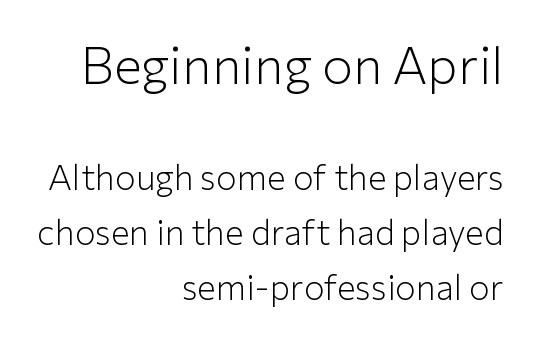
The space directly below the letters is spotless. These glyphs show unthickened strokes, regular width or finer. Reading top to bottom, the characters get smaller at the block break. It's the straight-up-and-down kind of type.
